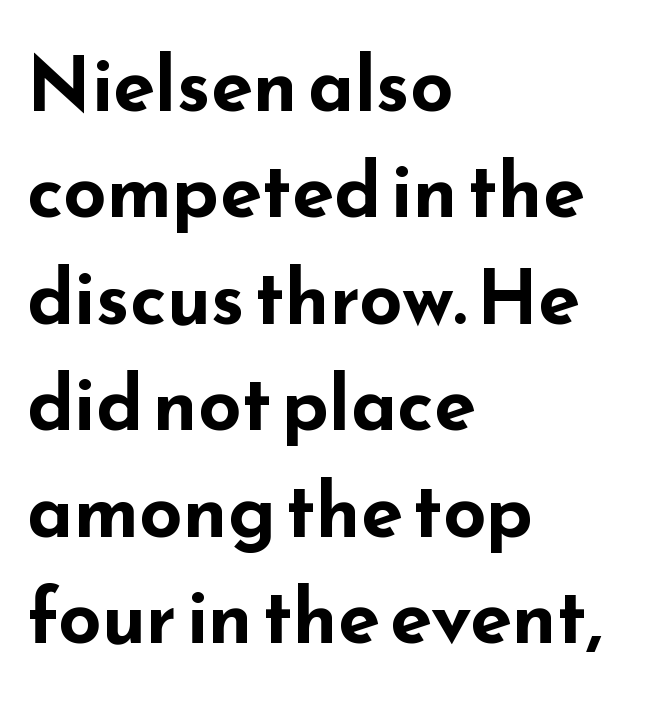
Q: Is the text bold? A: Yes.
Q: Is the text italic (slanted)? A: No, it is upright.
Q: Is the typeface a serif or a sans-serif typeface? A: Sans-serif.
Q: Is the text underlined? A: No.
Q: How is the paragraph aligned? A: Left-aligned.
Q: Is the spacing between letters normal or unusually wide? A: Normal.
Q: Is the spacing between lines tight, normal or loose? A: Normal.
Q: Width (condensed, normal, or wide)? A: Wide.
Q: Stroke contrast? A: Low.
Q: x-height? A: Small.
Q: Monospaced? A: No.
